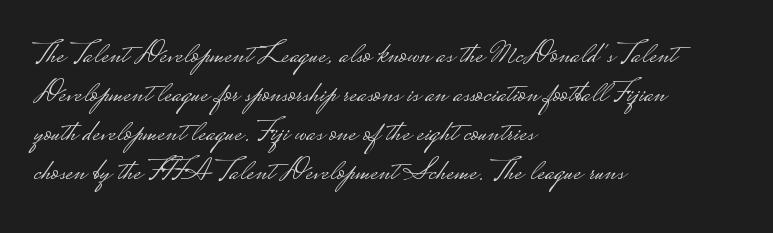
The compositor pushed each line to the left boundary. No letter is thick-stroked: the sample isn't bold. The string is rendered with underlining switched off. A sans-serif font was chosen for this passage.
